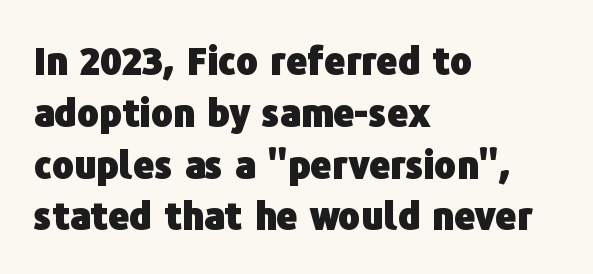
{"serif": "no", "italic": "no", "bold": "yes", "weight": "heavy", "width": "normal", "stroke_contrast": "low", "x_height": "medium", "monospaced": "no", "underline": "no", "align": "left", "line_spacing": "normal", "line_spacing_ratio": 1.4, "letter_spacing": "normal", "letter_spacing_em": 0.0, "glyph_px": 37}
